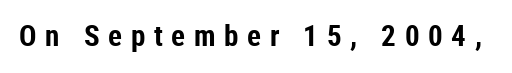
The image shows 29 px bold, condensed sans-serif type, upright; set unusually wide letter spacing (+0.3 em), not underlined; low stroke contrast and a medium x-height.
